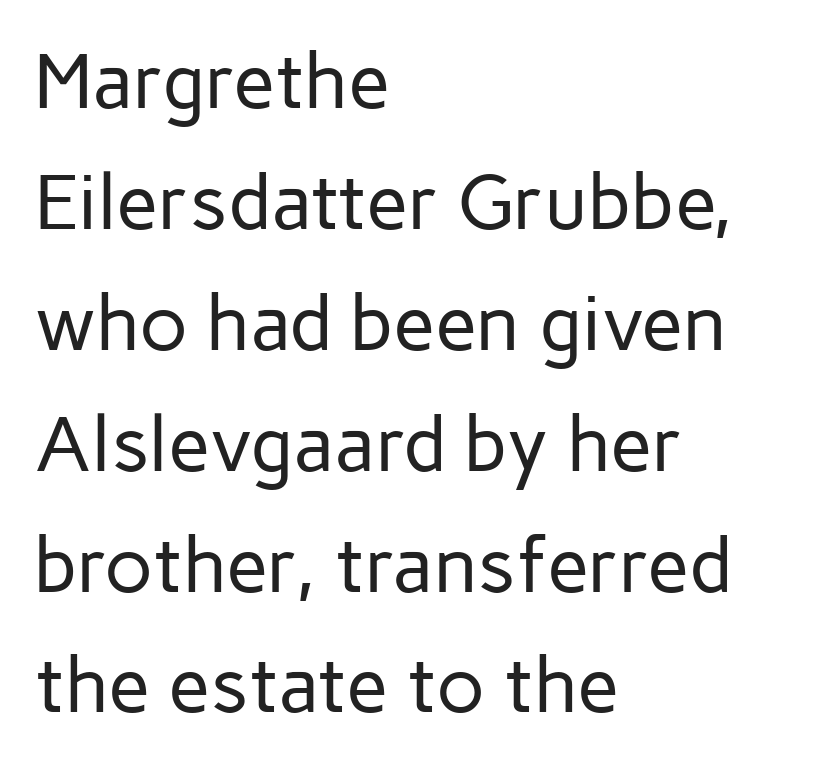
{"serif": "no", "italic": "no", "bold": "no", "weight": "regular", "width": "normal", "stroke_contrast": "low", "x_height": "medium", "monospaced": "no", "underline": "no", "align": "left", "line_spacing": "normal", "line_spacing_ratio": 1.57, "letter_spacing": "normal", "letter_spacing_em": 0.0, "glyph_px": 77}
